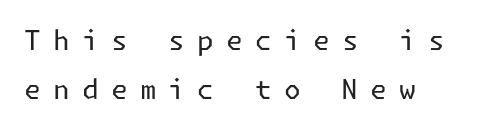
{"italic": "no", "bold": "no", "underline": "no", "align": "left", "line_spacing_ratio": 1.83, "letter_spacing": "wide", "letter_spacing_em": 0.45, "glyph_px": 27}
